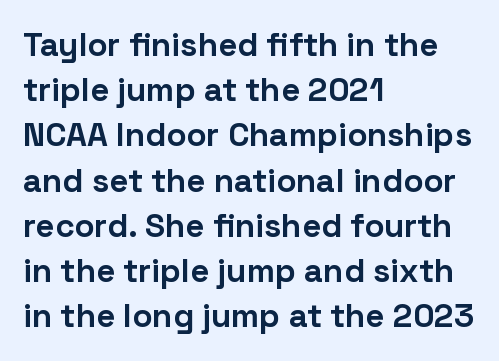
Whoever set this chose a conventional vertical rhythm. Are there feet on the stems? There aren't — it's a sans. Character widths vary here, with narrow letters taking less room than wide ones. Descenders hang freely into open space.
